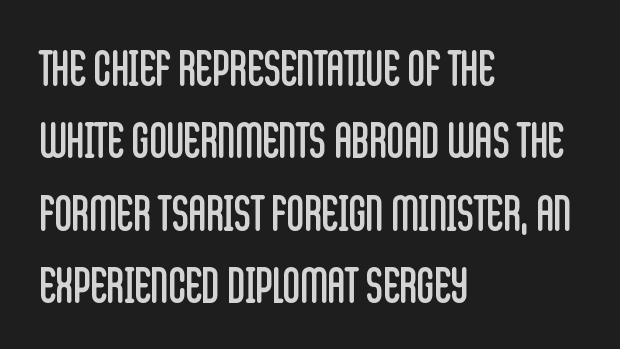
Compared with typical body copy, the letter spacing here is the same. The face used here is proportionally spaced, like ordinary book or web type. The string is rendered with underlining switched off. The characters display no serif detailing; their extremities are plain. A light-to-regular cut is what we see here.
